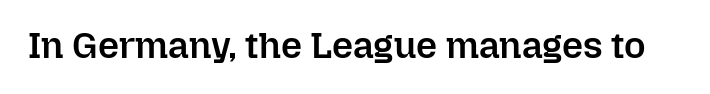
The image shows 37 px semibold type, upright; set normal letter spacing, not underlined; low stroke contrast and a medium x-height.
